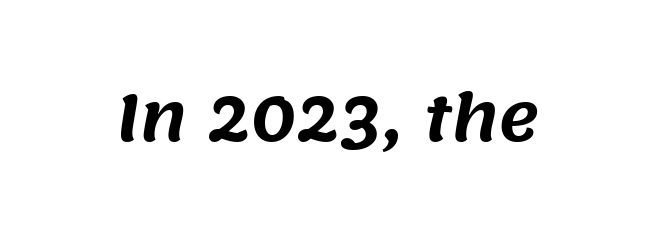
{"serif": "no", "width": "normal", "stroke_contrast": "medium", "x_height": "large", "monospaced": "no", "underline": "no", "letter_spacing": "normal", "letter_spacing_em": 0.0, "glyph_px": 63}
